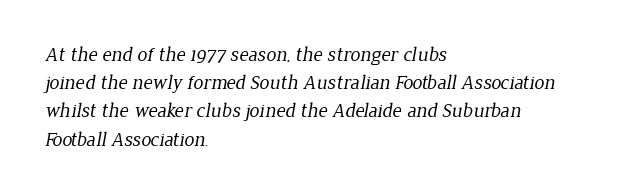
The image shows 20 px text type; set left-aligned, normal line spacing (1.41x), normal letter spacing, not underlined.
